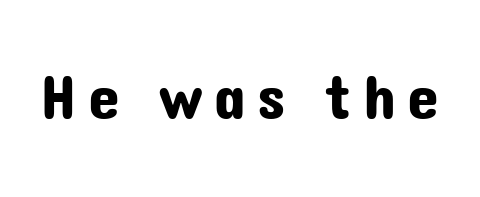
Q: Is the text italic (slanted)? A: No, it is upright.
Q: Is the typeface a serif or a sans-serif typeface? A: Sans-serif.
Q: Is the text underlined? A: No.
Q: Width (condensed, normal, or wide)? A: Normal.
Q: Stroke contrast? A: Low.
Q: x-height? A: Medium.
Q: Monospaced? A: No.
